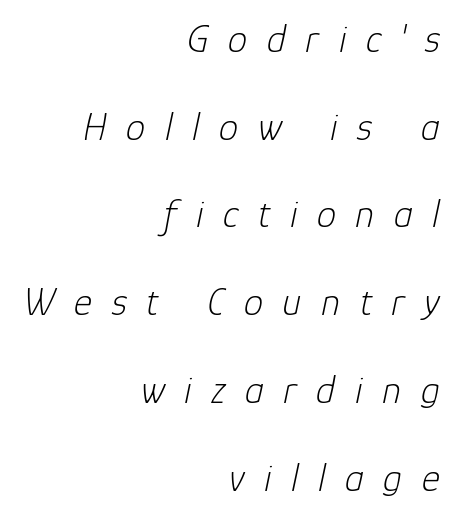
Q: Is the text bold? A: No.
Q: Is the text italic (slanted)? A: Yes, it leans right by about 12 degrees.
Q: Is the text underlined? A: No.
Q: How is the paragraph aligned? A: Right-aligned.
Q: Is the spacing between letters normal or unusually wide? A: Unusually wide.
Q: Is the spacing between lines tight, normal or loose? A: Loose.
Q: Width (condensed, normal, or wide)? A: Normal.
Q: Stroke contrast? A: Low.
Q: x-height? A: Medium.
Q: Monospaced? A: No.
